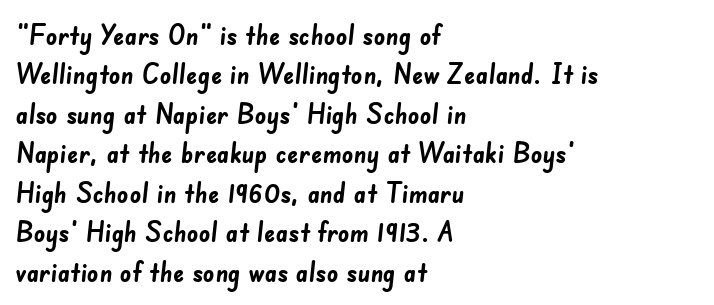
Q: Is the text bold? A: Yes.
Q: Is the typeface a serif or a sans-serif typeface? A: Sans-serif.
Q: Is the text underlined? A: No.
Q: How is the paragraph aligned? A: Left-aligned.
Q: Is the spacing between letters normal or unusually wide? A: Normal.
Q: Is the spacing between lines tight, normal or loose? A: Normal.
Q: Width (condensed, normal, or wide)? A: Normal.
Q: Stroke contrast? A: Low.
Q: x-height? A: Small.
Q: Monospaced? A: No.
